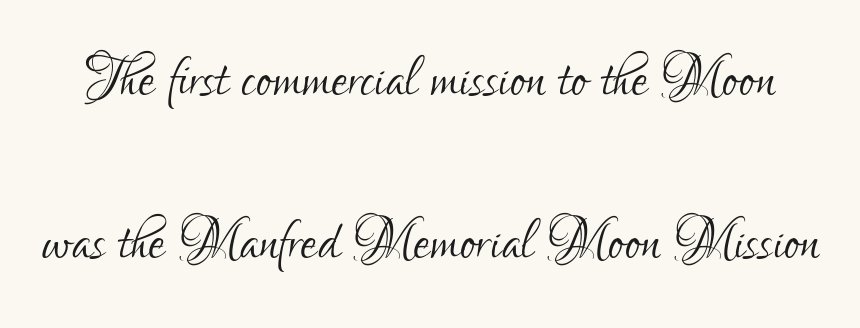
The image shows 73 px light, condensed sans-serif type; set loose line spacing (2.23x), normal letter spacing, not underlined; low stroke contrast and a small x-height.
